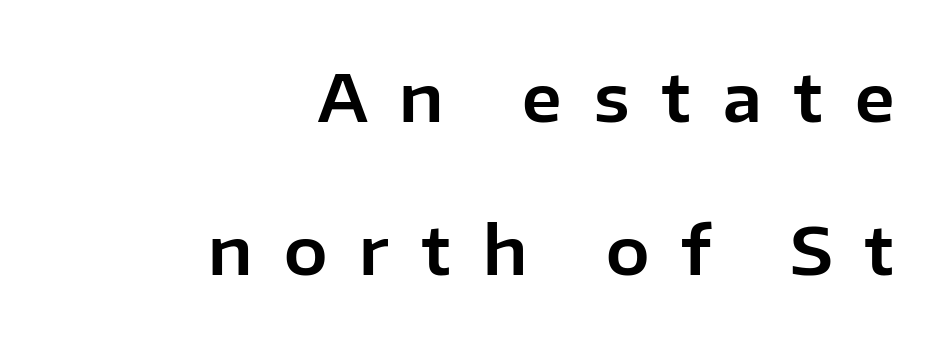
{"serif": "no", "italic": "no", "width": "normal", "stroke_contrast": "low", "x_height": "medium", "monospaced": "no", "underline": "no", "align": "right", "line_spacing": "loose", "line_spacing_ratio": 2.35, "letter_spacing": "wide", "letter_spacing_em": 0.49, "glyph_px": 65}
